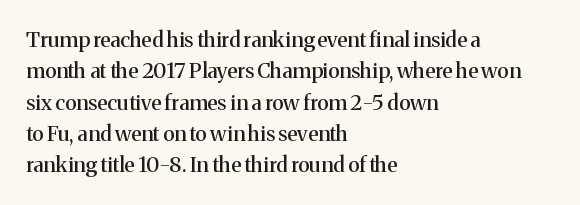
The compositor pushed each line to the left boundary. The designer left line spacing at the default. The rendering keeps characters at their native spacing. No italicization has been applied; the sample stays upright. Clear beneath every line of the passage.
